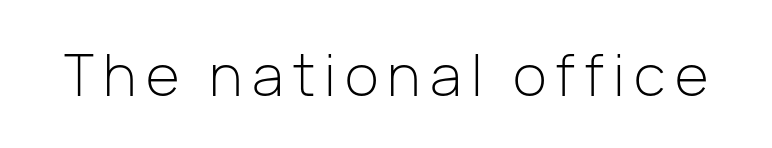
The letters carry no serifs — their stems end cleanly without finishing strokes. Letters have the restrained weight of plain body copy at most. Check the space under the baseline: it is left empty. Looks like regular typesetting: each glyph gets only the width it needs. The specimen reads as upright at a glance.
